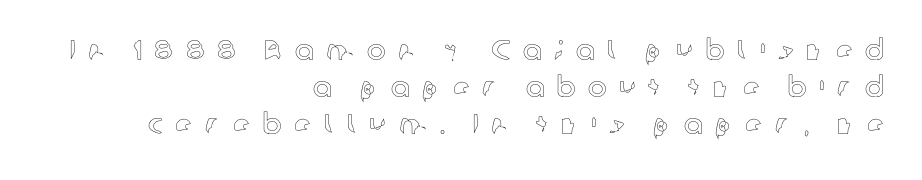
{"italic": "no", "width": "normal", "x_height": "medium", "monospaced": "no", "underline": "no", "align": "right", "line_spacing": "normal", "line_spacing_ratio": 1.33, "letter_spacing": "wide", "letter_spacing_em": 0.44, "glyph_px": 28}
